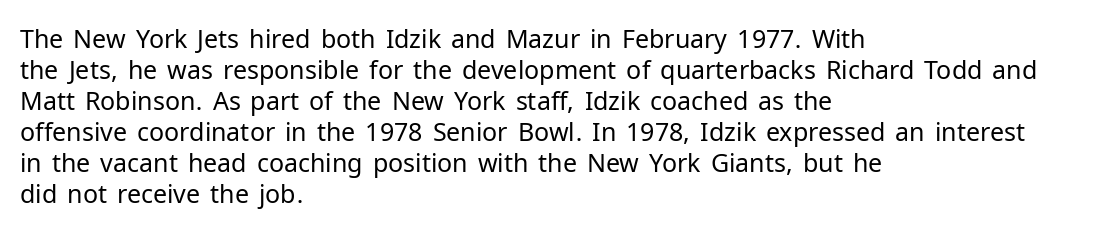
The image shows 25 px text type, upright; set left-aligned, line spacing 1.24x, normal letter spacing, not underlined.
